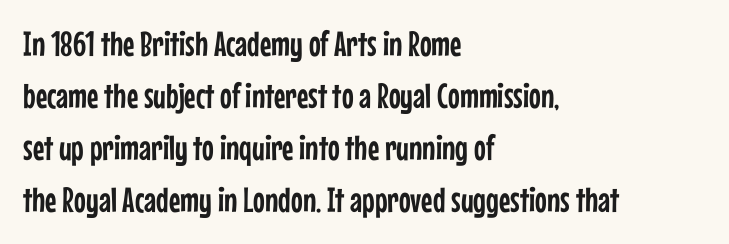
{"serif": "no", "italic": "no", "width": "condensed", "stroke_contrast": "low", "x_height": "medium", "monospaced": "no", "underline": "no", "align": "left", "line_spacing": "normal", "line_spacing_ratio": 1.49, "letter_spacing": "normal", "letter_spacing_em": 0.0, "glyph_px": 35}
